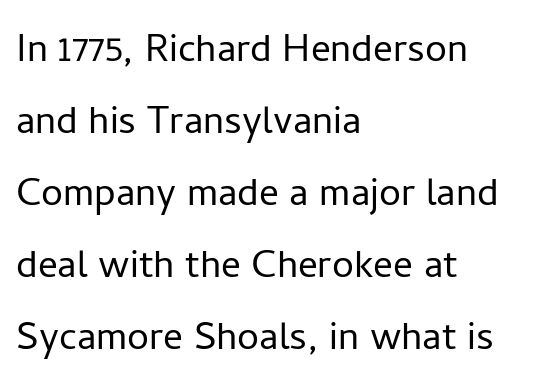
The image shows 49 px light sans-serif type, upright; set left-aligned, normal line spacing (1.47x), normal letter spacing, not underlined; low stroke contrast and a medium x-height.
